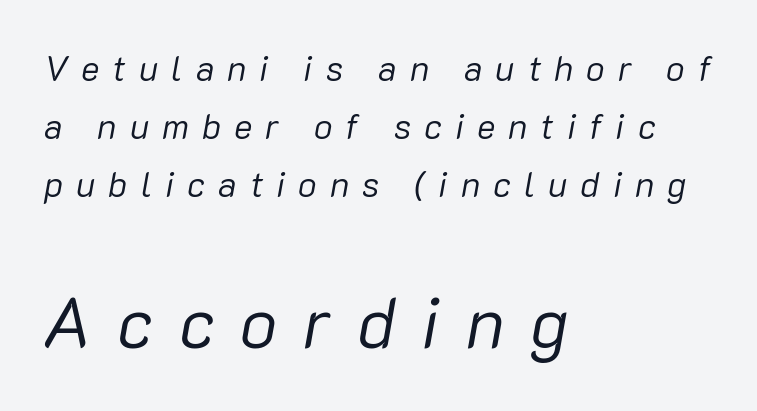
The image shows 70 px regular-weight type, italic (leaning right); set left-aligned, normal line spacing (1.66x), unusually wide letter spacing (+0.37 em), not underlined; the second (bottom) block is 2.0x larger; low stroke contrast and a medium x-height.
